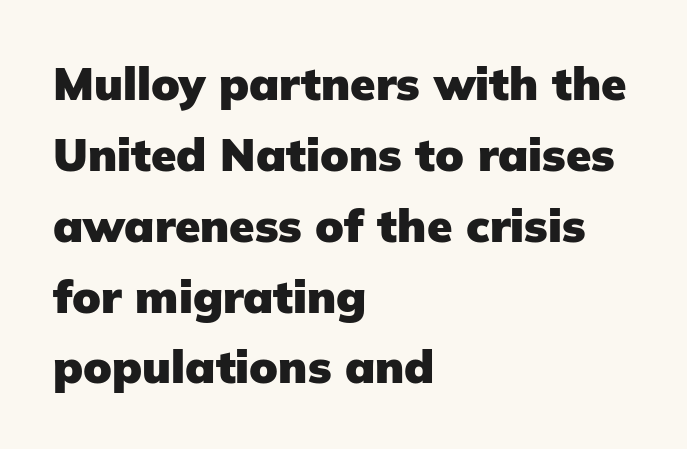
Q: Is the text bold? A: Yes.
Q: Is the text italic (slanted)? A: No, it is upright.
Q: Is the typeface a serif or a sans-serif typeface? A: Sans-serif.
Q: Is the text underlined? A: No.
Q: How is the paragraph aligned? A: Left-aligned.
Q: Is the spacing between letters normal or unusually wide? A: Normal.
Q: Is the spacing between lines tight, normal or loose? A: Normal.
Q: Width (condensed, normal, or wide)? A: Normal.
Q: Stroke contrast? A: Low.
Q: x-height? A: Medium.
Q: Monospaced? A: No.
